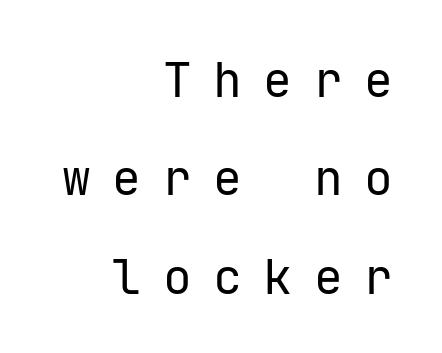
{"serif": "no", "italic": "no", "bold": "no", "weight": "regular", "width": "normal", "stroke_contrast": "low", "x_height": "medium", "monospaced": "yes", "underline": "no", "align": "right", "line_spacing": "loose", "line_spacing_ratio": 2.05, "letter_spacing": "wide", "letter_spacing_em": 0.45, "glyph_px": 48}
